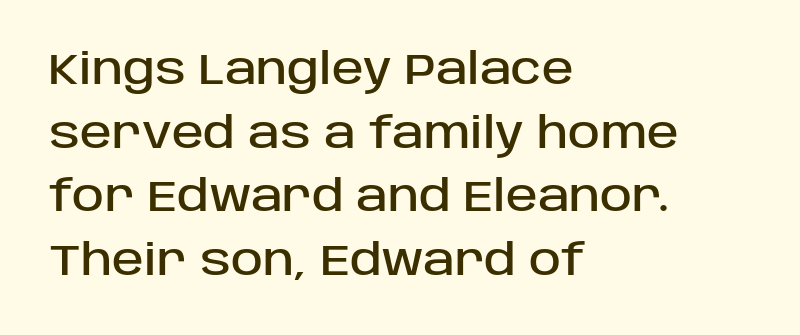
Looks like regular typesetting: each glyph gets only the width it needs. The string is rendered with underlining switched off. Designer's note — italics off, roman on. If you drew a ruler down the left edge, every line would touch it.
